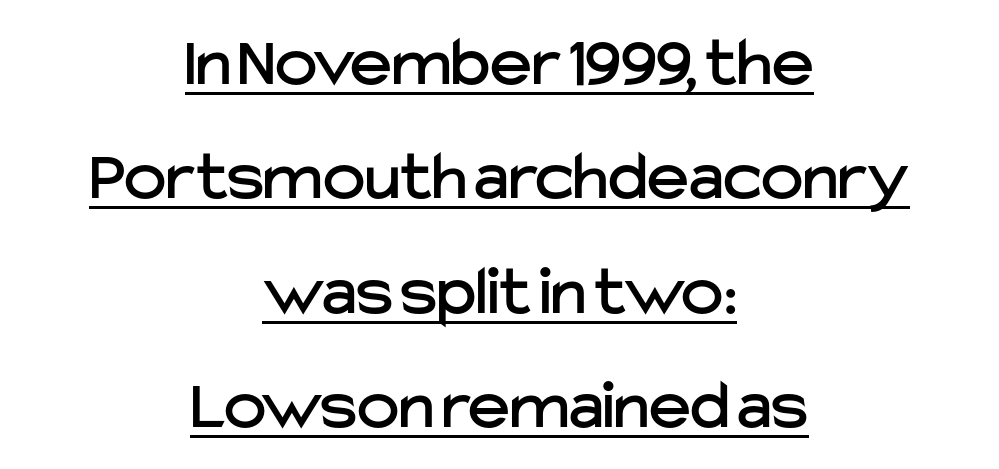
The image shows 71 px sans-serif type, upright; set centered, normal line spacing (1.61x), normal letter spacing, underlined; low stroke contrast and a medium x-height.
